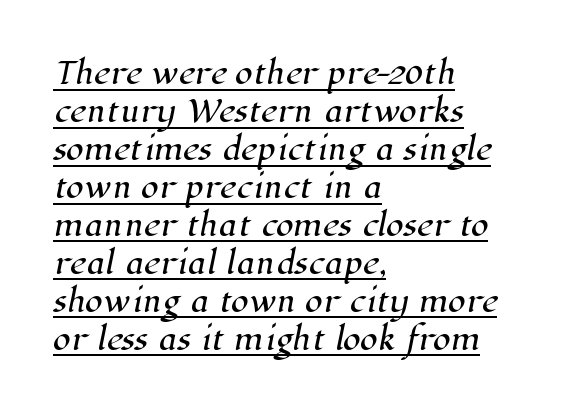
The image shows 29 px serif type; set left-aligned, normal line spacing (1.31x), normal letter spacing, underlined; high stroke contrast and a medium x-height.
